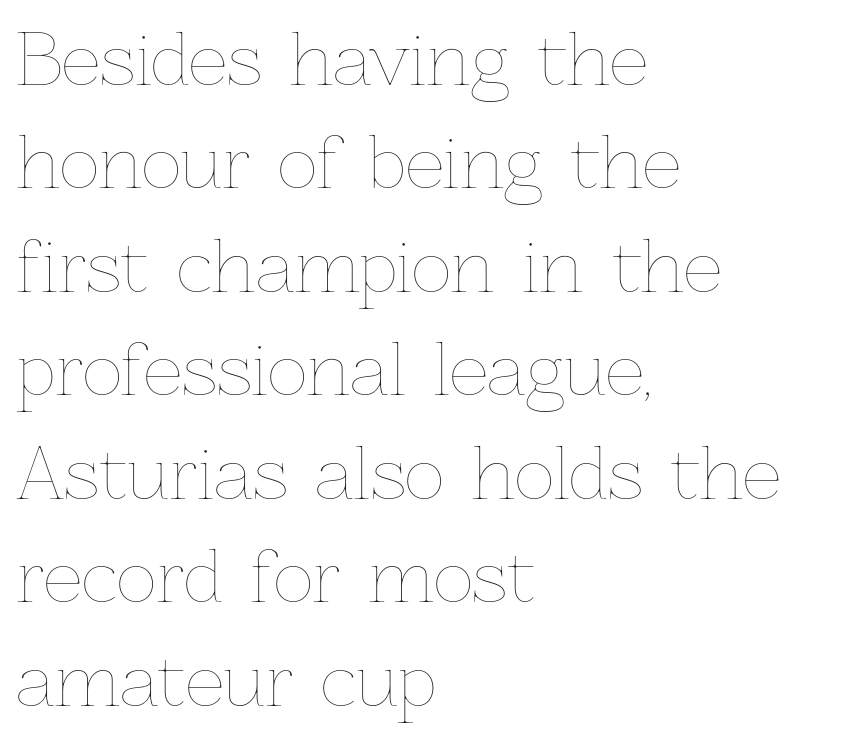
Q: Is the text bold? A: No.
Q: Is the text italic (slanted)? A: No, it is upright.
Q: Is the text underlined? A: No.
Q: How is the paragraph aligned? A: Left-aligned.
Q: Is the spacing between letters normal or unusually wide? A: Normal.
Q: Is the spacing between lines tight, normal or loose? A: Normal.
Q: Width (condensed, normal, or wide)? A: Normal.
Q: Stroke contrast? A: Low.
Q: x-height? A: Medium.
Q: Monospaced? A: No.
